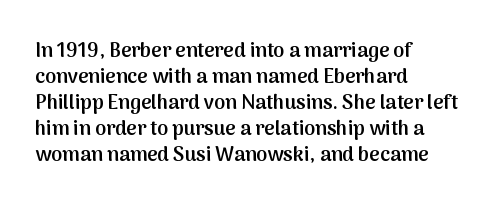
Is there any slant? The stems are plumb. In terms of letterspacing, this is plain default setting. The baseline area is clear. The passage is arranged the way most books set body copy — flush left.
